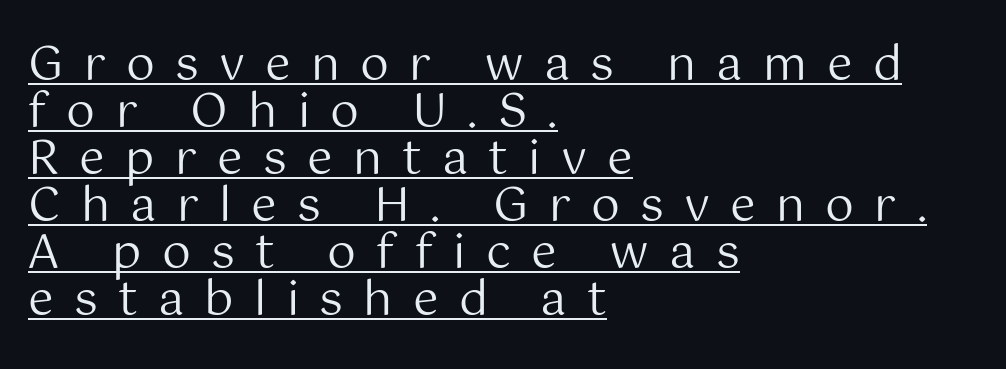
{"serif": "no", "italic": "no", "bold": "no", "weight": "regular", "width": "normal", "stroke_contrast": "medium", "x_height": "medium", "monospaced": "no", "underline": "yes", "align": "left", "line_spacing": "tight", "line_spacing_ratio": 1.02, "letter_spacing": "wide", "letter_spacing_em": 0.44, "glyph_px": 46}
